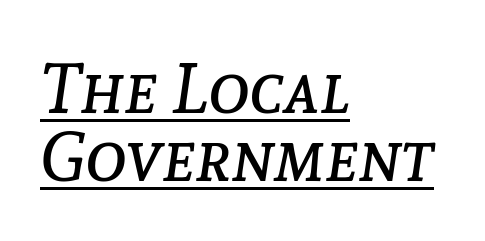
Leading is clearly below the norm, producing a dense column. Tall strokes in this sample are angled rather than plumb. Glance below the letters and you will spot a drawn line. Visually the block forms a straight wall on the left and a jagged coastline on the right.
